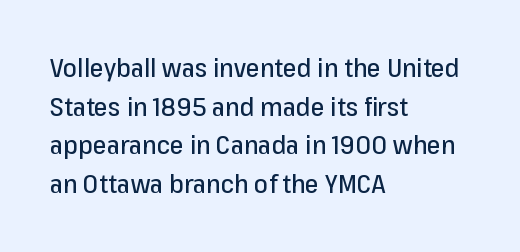
Inter-character spacing is left at the font's built-in metrics. Quick note: underline off. Horizontal alignment here is leftward, the default for most running prose. Posture: vertical. Line spacing here is normal.
